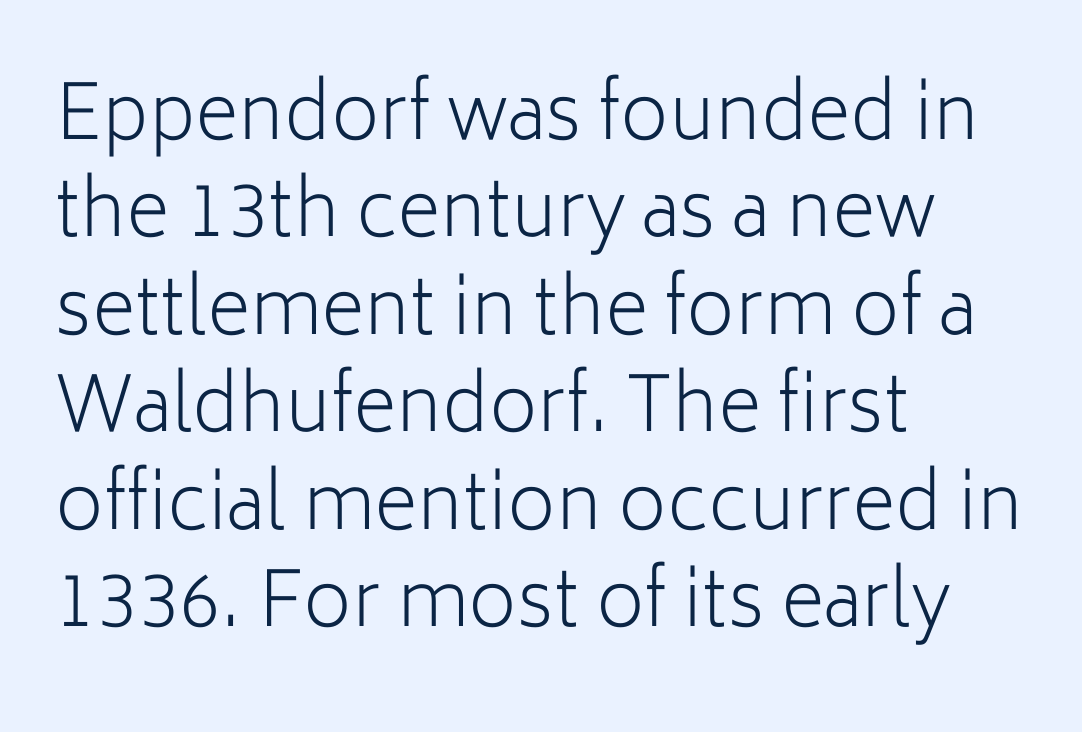
Q: Is the text bold? A: No.
Q: Is the text italic (slanted)? A: No, it is upright.
Q: Is the typeface a serif or a sans-serif typeface? A: Sans-serif.
Q: Is the text underlined? A: No.
Q: How is the paragraph aligned? A: Left-aligned.
Q: Is the spacing between letters normal or unusually wide? A: Normal.
Q: Is the spacing between lines tight, normal or loose? A: Normal.
Q: Width (condensed, normal, or wide)? A: Normal.
Q: Stroke contrast? A: Low.
Q: x-height? A: Medium.
Q: Monospaced? A: No.
